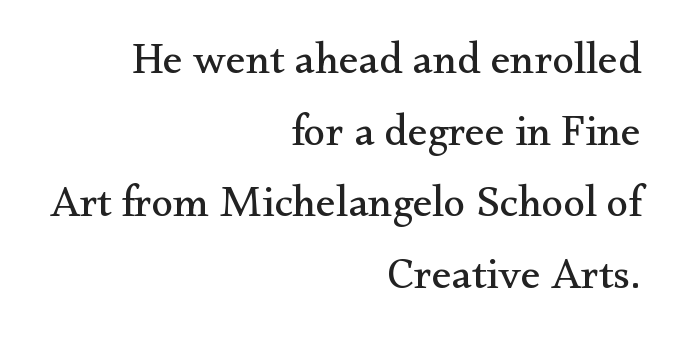
Q: Is the text bold? A: No.
Q: Is the text italic (slanted)? A: No, it is upright.
Q: Is the typeface a serif or a sans-serif typeface? A: Serif.
Q: Is the text underlined? A: No.
Q: How is the paragraph aligned? A: Right-aligned.
Q: Is the spacing between letters normal or unusually wide? A: Normal.
Q: Is the spacing between lines tight, normal or loose? A: Normal.
Q: Width (condensed, normal, or wide)? A: Normal.
Q: Stroke contrast? A: Medium.
Q: x-height? A: Small.
Q: Monospaced? A: No.
